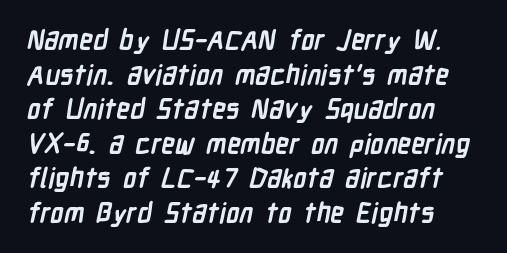
Evenly set lines give the paragraph a standard silhouette. Check under the words: just untouched page. Every letter is thick-stroked: bold, no question. Horizontal alignment here is leftward, the default for most running prose. Observe the ordinary spacing: letters are neighbours, not strangers.
